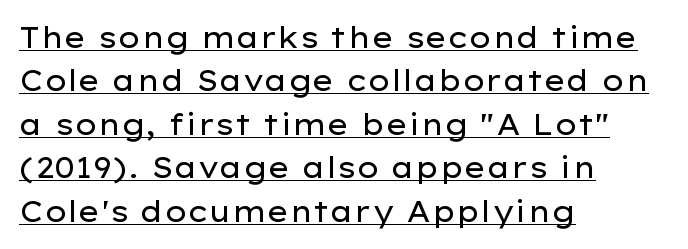
Q: Is the text bold? A: No.
Q: Is the text italic (slanted)? A: No, it is upright.
Q: Is the typeface a serif or a sans-serif typeface? A: Sans-serif.
Q: Is the text underlined? A: Yes.
Q: How is the paragraph aligned? A: Left-aligned.
Q: Is the spacing between letters normal or unusually wide? A: Normal.
Q: Is the spacing between lines tight, normal or loose? A: Normal.
Q: Width (condensed, normal, or wide)? A: Wide.
Q: Stroke contrast? A: Low.
Q: x-height? A: Medium.
Q: Monospaced? A: No.
